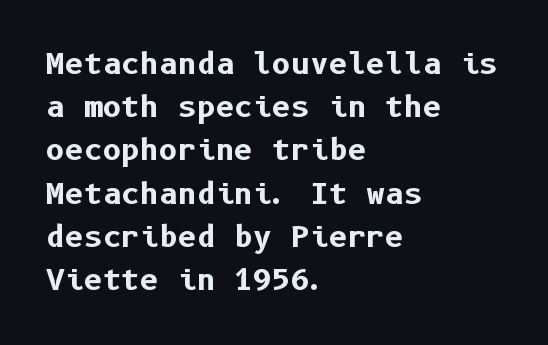
{"serif": "no", "italic": "no", "bold": "yes", "weight": "bold", "width": "normal", "stroke_contrast": "low", "x_height": "medium", "underline": "no", "align": "left", "line_spacing": "normal", "line_spacing_ratio": 1.49, "letter_spacing": "normal", "letter_spacing_em": 0.0, "glyph_px": 29}
